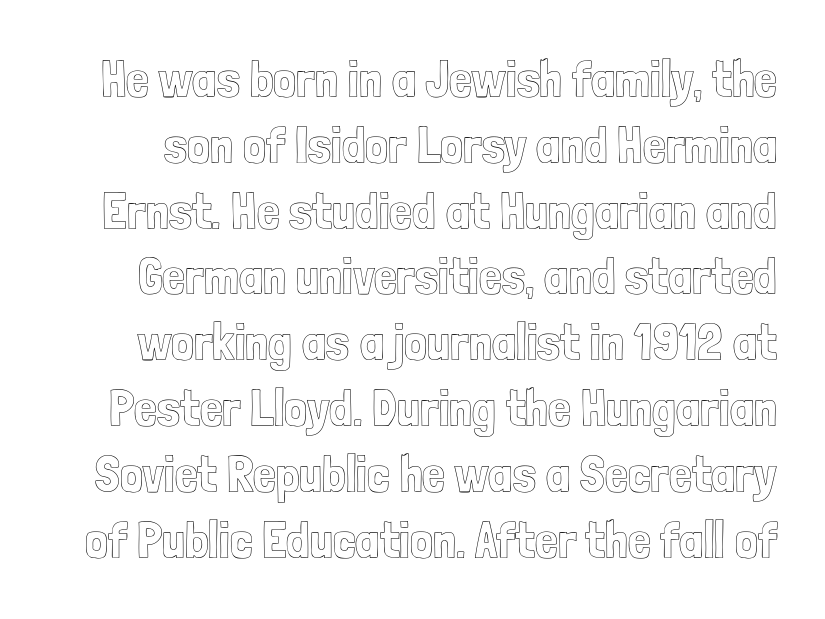
Vertical strokes here are truly vertical. The face used here is proportionally spaced, like ordinary book or web type. The words here are not underlined. Each new line begins a customary step beneath the previous one.
